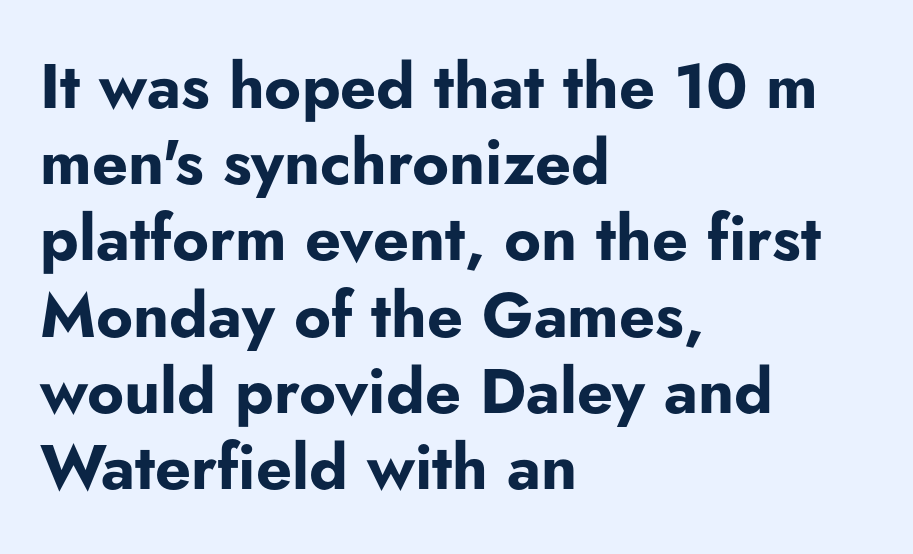
{"serif": "no", "italic": "no", "bold": "yes", "weight": "bold", "width": "normal", "stroke_contrast": "low", "x_height": "small", "monospaced": "no", "underline": "no", "align": "left", "line_spacing_ratio": 1.21, "letter_spacing": "normal", "letter_spacing_em": 0.0, "glyph_px": 63}
